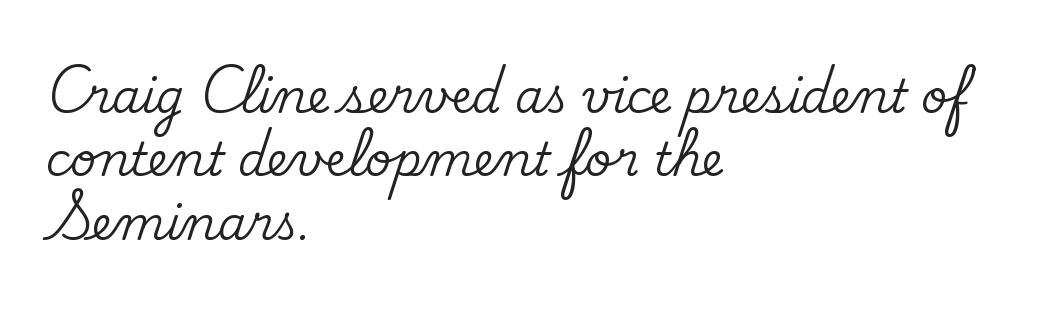
Left-aligned paragraph, ragged on the right. Descender tails drop into unmarked territory.
